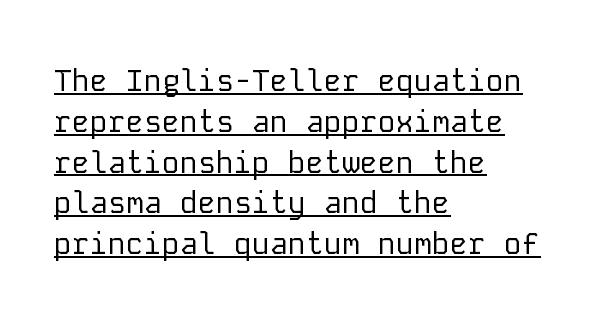
Q: Is the text bold? A: No.
Q: Is the text italic (slanted)? A: No, it is upright.
Q: Is the typeface a serif or a sans-serif typeface? A: Sans-serif.
Q: Is the text underlined? A: Yes.
Q: How is the paragraph aligned? A: Left-aligned.
Q: Is the spacing between letters normal or unusually wide? A: Normal.
Q: Is the spacing between lines tight, normal or loose? A: Normal.
Q: Width (condensed, normal, or wide)? A: Normal.
Q: Stroke contrast? A: Low.
Q: x-height? A: Medium.
Q: Monospaced? A: Yes.
